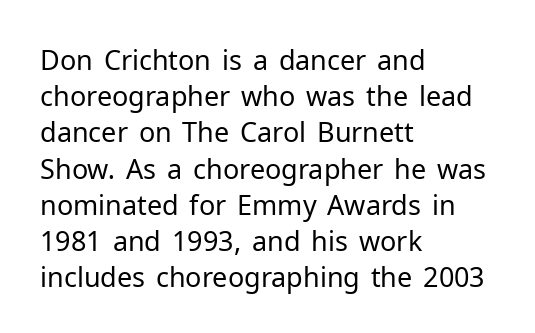
Q: Is the text bold? A: No.
Q: Is the text italic (slanted)? A: No, it is upright.
Q: Is the text underlined? A: No.
Q: How is the paragraph aligned? A: Left-aligned.
Q: Is the spacing between letters normal or unusually wide? A: Normal.
Q: Is the spacing between lines tight, normal or loose? A: Normal.
